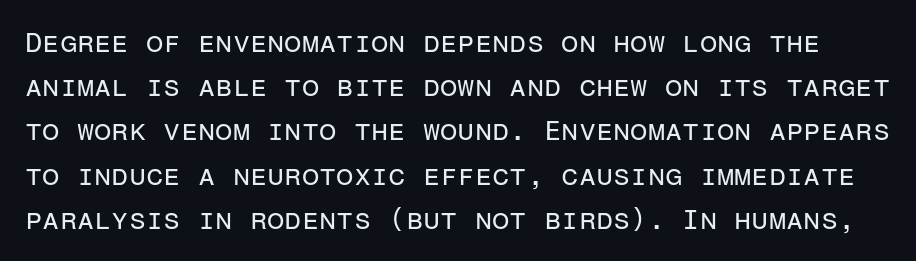
The image shows 28 px regular-weight sans-serif type, upright, monospaced; set normal line spacing (1.58x), normal letter spacing, not underlined; low stroke contrast and a medium x-height.
